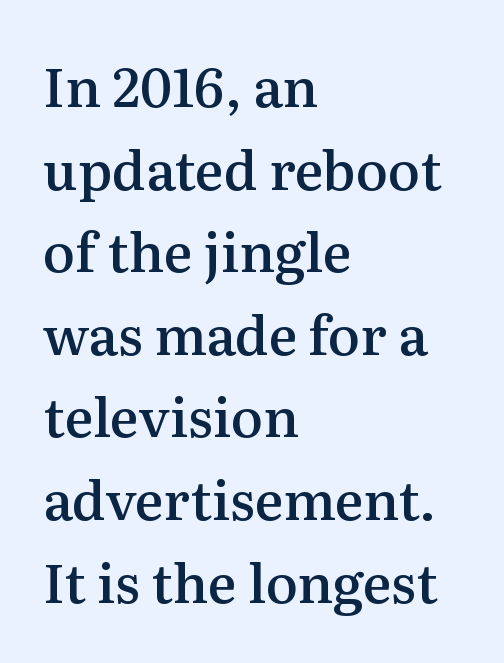
A student would call this left alignment; a typographer would say flush left, rag right. How heavy is the stroke? Medium-heavy — a semibold, shy of bold. The gaps between neighbouring characters are ordinary and unremarkable. Designer's note — italics off, roman on.
